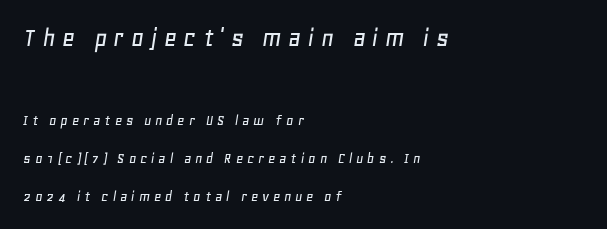
{"italic": "yes", "lean": "right", "slant_degrees": 11, "width": "normal", "stroke_contrast": "low", "x_height": "large", "monospaced": "no", "underline": "no", "align": "left", "line_spacing": "loose", "line_spacing_ratio": 2.38, "letter_spacing": "wide", "letter_spacing_em": 0.23, "larger_block": "first", "size_ratio": 1.75, "glyph_px": 28}
